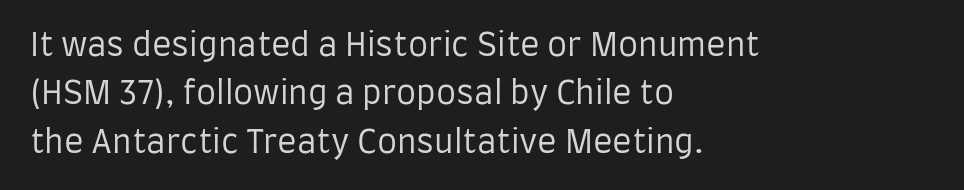
{"serif": "no", "italic": "no", "bold": "no", "weight": "regular", "width": "condensed", "stroke_contrast": "low", "x_height": "large", "monospaced": "no", "underline": "no", "align": "left", "line_spacing": "normal", "line_spacing_ratio": 1.51, "letter_spacing": "normal", "letter_spacing_em": 0.0, "glyph_px": 32}
